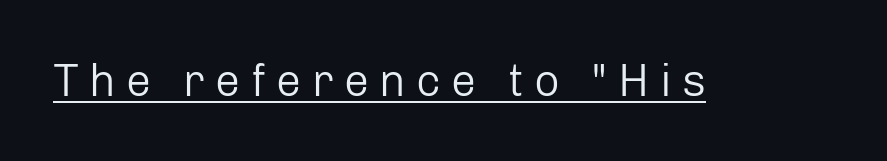
The image shows 45 px regular-weight sans-serif type, upright; set unusually wide letter spacing (+0.23 em), underlined; low stroke contrast and a medium x-height.
